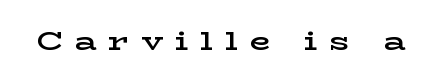
The string is rendered with underlining switched off. Bold? Not quite — semibold, heavier than regular but stopping short. Letter spacing: wide. Rendered with straight, roman letterforms.
